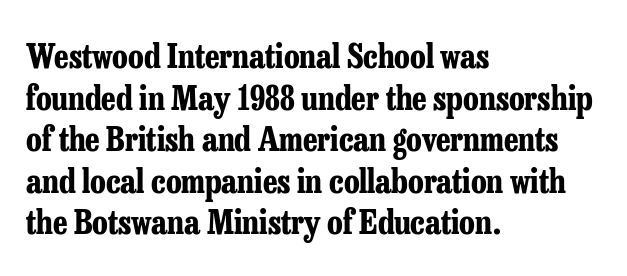
Stroke thickness is high; the sample reads as a true bold. Upright lettering throughout. The face used here is seriffed, in the tradition of book romans. This sample has the flowing, uneven cadence of proportional lettering.
